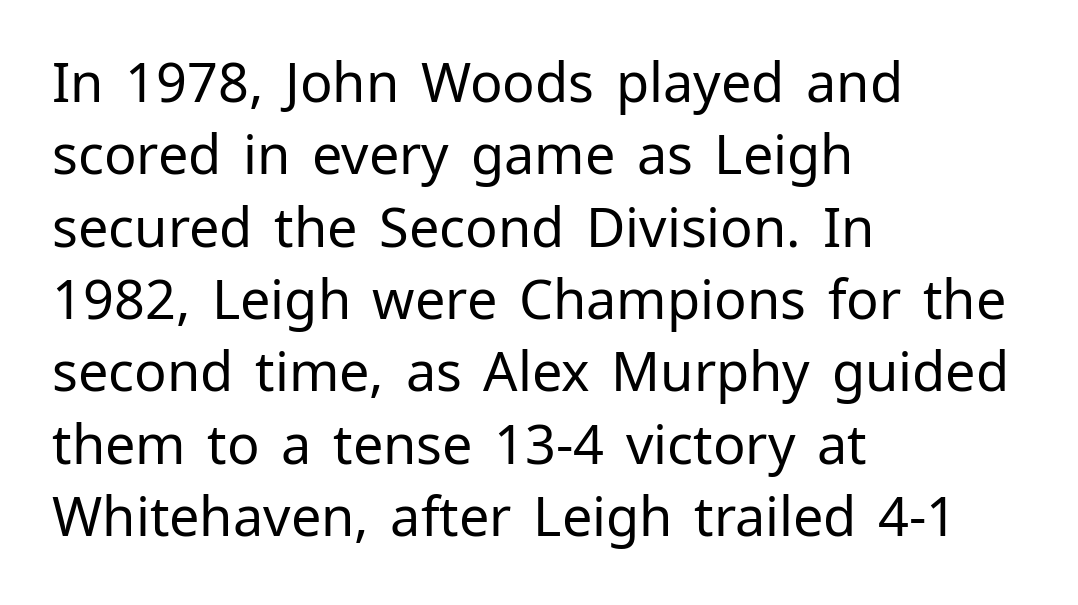
Is this a fixed-width face? No — the glyphs have proportional, varying widths. Note: no serifs on the glyphs. The designer left line spacing at the default. The paragraph has a hard left edge and a soft right edge.
